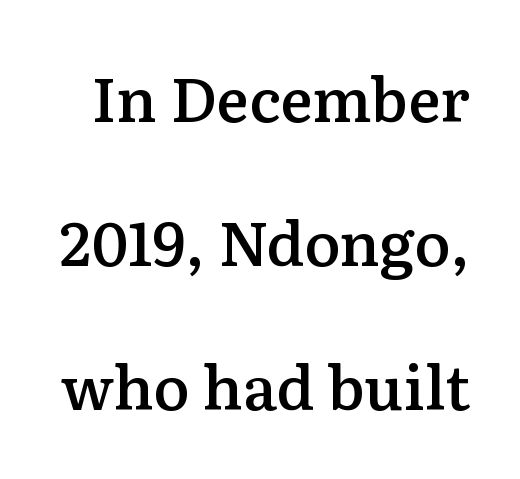
{"serif": "yes", "italic": "no", "bold": "semi", "weight": "semibold", "width": "normal", "stroke_contrast": "low", "x_height": "medium", "monospaced": "no", "underline": "no", "line_spacing": "loose", "line_spacing_ratio": 2.36, "letter_spacing": "normal", "letter_spacing_em": 0.0, "glyph_px": 61}
